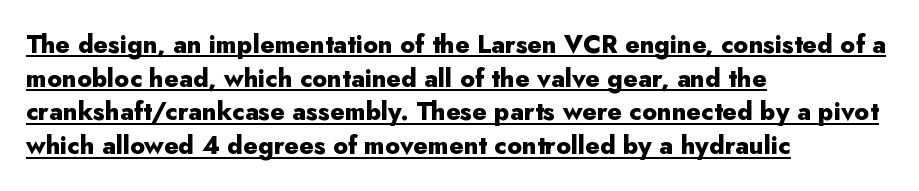
The image shows 25 px bold type, upright; set left-aligned, normal line spacing (1.35x), normal letter spacing, underlined.
